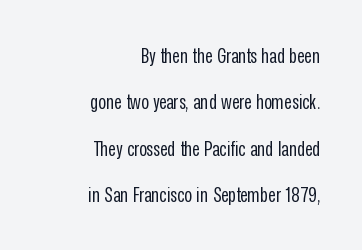
Q: Is the text bold? A: No.
Q: Is the text italic (slanted)? A: No, it is upright.
Q: Is the text underlined? A: No.
Q: How is the paragraph aligned? A: Right-aligned.
Q: Is the spacing between letters normal or unusually wide? A: Normal.
Q: Is the spacing between lines tight, normal or loose? A: Loose.
